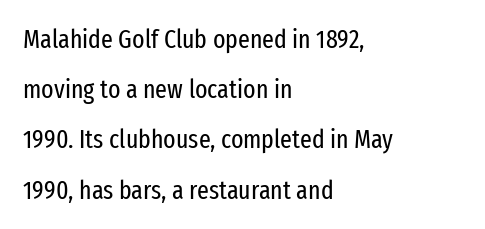
Q: Is the text bold? A: No.
Q: Is the text italic (slanted)? A: No, it is upright.
Q: Is the text underlined? A: No.
Q: How is the paragraph aligned? A: Left-aligned.
Q: Is the spacing between letters normal or unusually wide? A: Normal.
Q: Is the spacing between lines tight, normal or loose? A: Loose.
